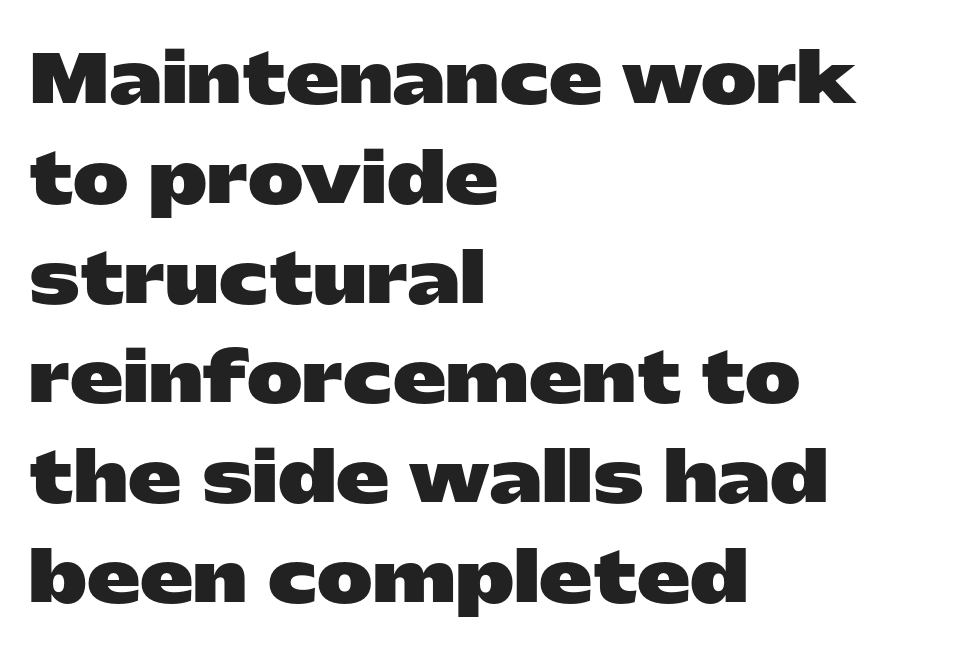
The image shows 67 px heavy, wide sans-serif type, upright; set left-aligned, normal line spacing (1.49x), normal letter spacing, not underlined; low stroke contrast and a medium x-height.
